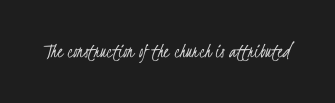
Students, note that the glyphs here touch the page at normal intervals. The typesetting does not lean heavy: it is not bold. Descender tails drop into unmarked territory.
